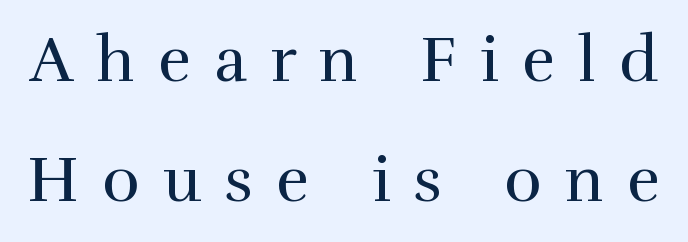
{"serif": "yes", "italic": "no", "bold": "no", "weight": "regular", "width": "normal", "stroke_contrast": "high", "x_height": "medium", "monospaced": "no", "underline": "no", "line_spacing": "loose", "line_spacing_ratio": 1.91, "letter_spacing": "wide", "letter_spacing_em": 0.37, "glyph_px": 63}
